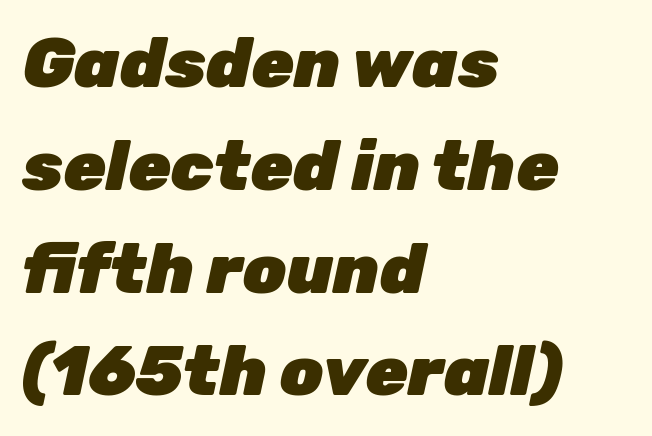
Compared with typical paragraphs, the rows here are spaced about the same. The zone under the glyphs is completely vacant. Does extra space separate the letters? No, they use regular spacing. Slanted lettering throughout.
